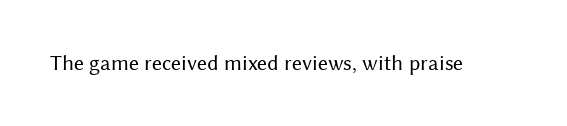
{"italic": "no", "bold": "no", "underline": "no", "letter_spacing": "normal", "letter_spacing_em": 0.0, "glyph_px": 22}
